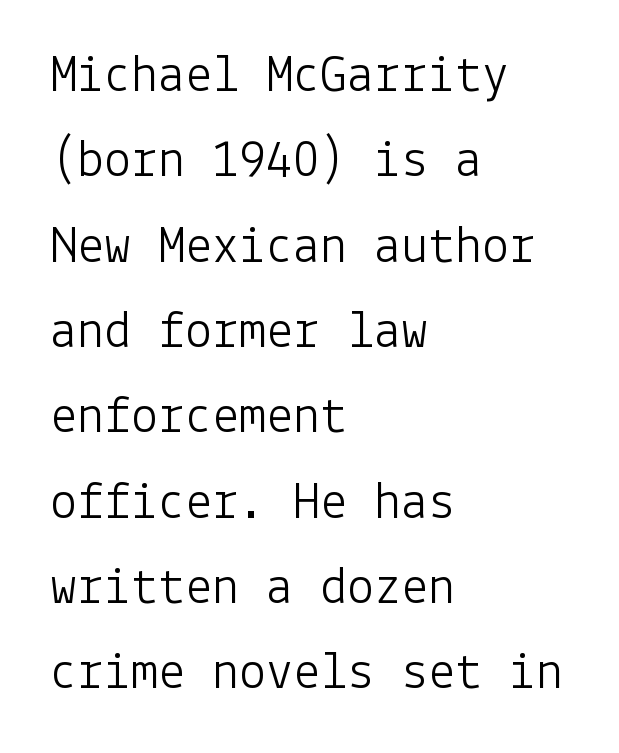
Q: Is the text bold? A: No.
Q: Is the text italic (slanted)? A: No, it is upright.
Q: Is the typeface a serif or a sans-serif typeface? A: Sans-serif.
Q: Is the text underlined? A: No.
Q: How is the paragraph aligned? A: Left-aligned.
Q: Is the spacing between letters normal or unusually wide? A: Normal.
Q: Is the spacing between lines tight, normal or loose? A: Normal.
Q: Width (condensed, normal, or wide)? A: Normal.
Q: Stroke contrast? A: Low.
Q: x-height? A: Medium.
